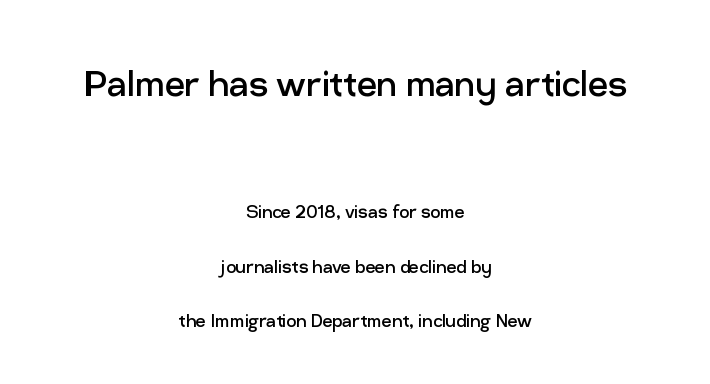
{"serif": "no", "italic": "no", "bold": "no", "weight": "regular", "width": "normal", "stroke_contrast": "low", "x_height": "medium", "monospaced": "no", "underline": "no", "align": "center", "line_spacing": "loose", "line_spacing_ratio": 2.48, "letter_spacing": "normal", "letter_spacing_em": 0.0, "larger_block": "first", "size_ratio": 2.0, "glyph_px": 44}
